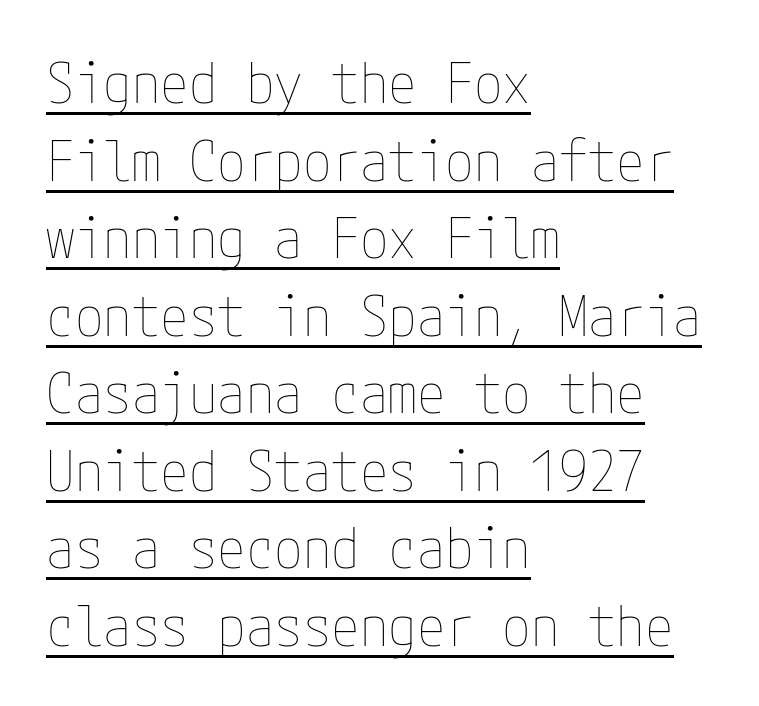
Observe the ordinary spacing: letters are neighbours, not strangers. Summary of vertical rhythm: regular, with standard interline spacing. Nope, not italic — everything's standing straight. The glyphs are accompanied by a horizontal stroke just below them.
